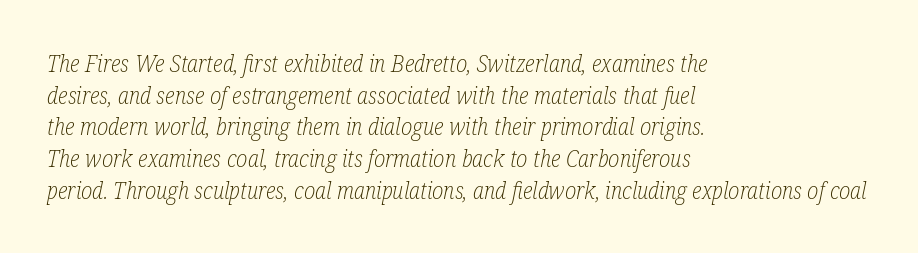
{"italic": "yes", "lean": "right", "slant_degrees": 12, "bold": "no", "underline": "no", "align": "left", "line_spacing": "normal", "line_spacing_ratio": 1.38, "letter_spacing": "normal", "letter_spacing_em": 0.0, "glyph_px": 23}
